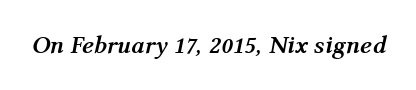
{"italic": "yes", "lean": "right", "slant_degrees": 12, "bold": "yes", "underline": "no", "letter_spacing": "normal", "letter_spacing_em": 0.0, "glyph_px": 25}
